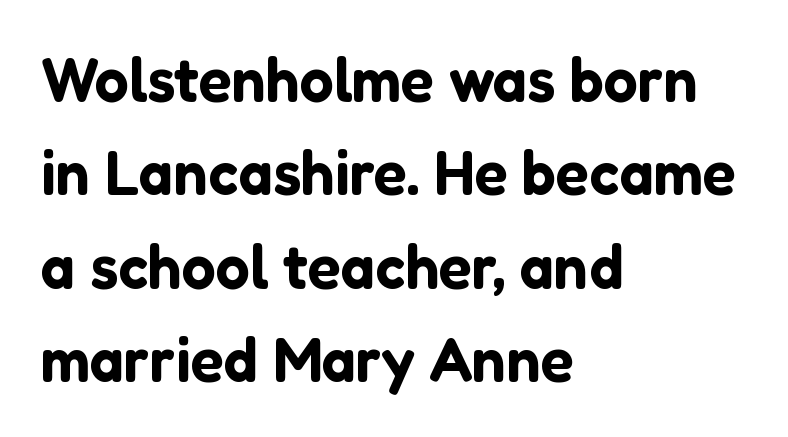
These lines keep a tight, regular rhythm from letter to letter. Does the leading feel generous? No, just average. Observe the absence of serifs on each vertical stroke in this sample. Every row of glyphs begins at an identical x-position on the left. Proportional: the letters do not fall into vertical columns.
